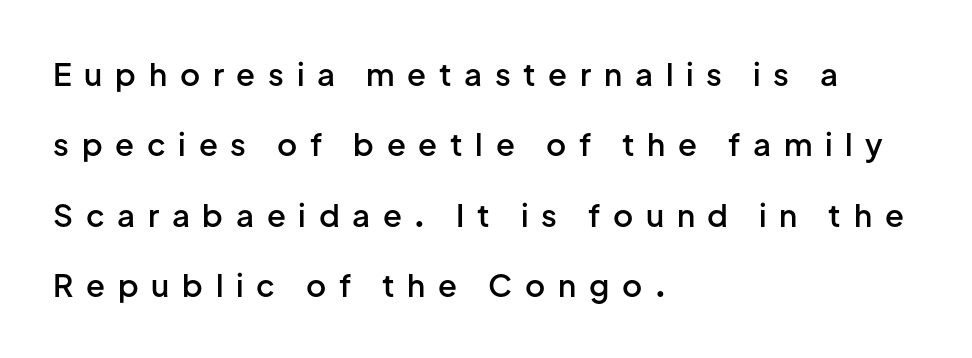
Q: Is the text bold? A: Semi-bold.
Q: Is the text italic (slanted)? A: No, it is upright.
Q: Is the typeface a serif or a sans-serif typeface? A: Sans-serif.
Q: Is the text underlined? A: No.
Q: How is the paragraph aligned? A: Left-aligned.
Q: Is the spacing between letters normal or unusually wide? A: Unusually wide.
Q: Is the spacing between lines tight, normal or loose? A: Loose.
Q: Width (condensed, normal, or wide)? A: Normal.
Q: Stroke contrast? A: Low.
Q: x-height? A: Medium.
Q: Monospaced? A: No.
